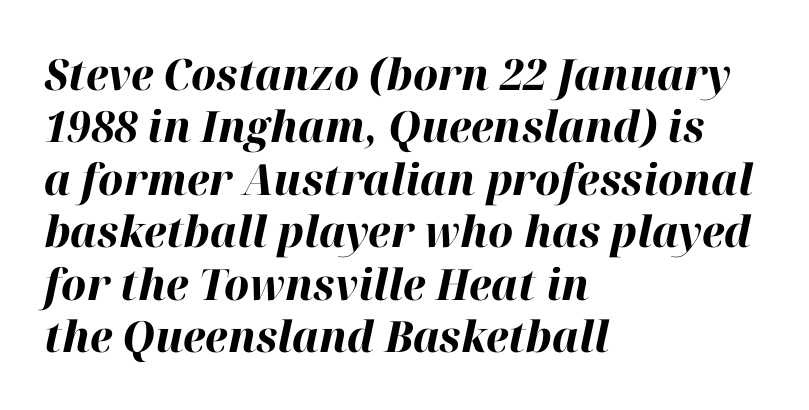
The image shows 43 px bold type, italic (leaning right); set left-aligned, line spacing 1.22x, normal letter spacing, not underlined; high stroke contrast and a medium x-height.
